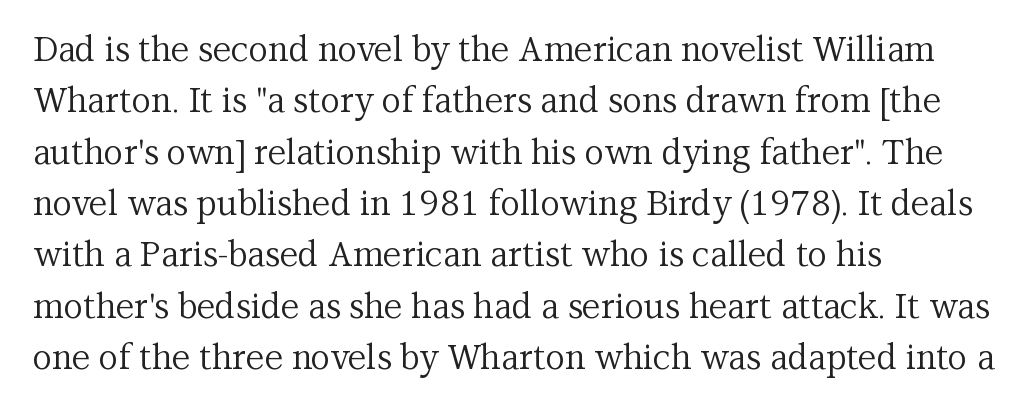
The image shows 34 px regular-weight serif type, upright; set left-aligned, normal line spacing (1.51x), normal letter spacing, not underlined; medium stroke contrast and a medium x-height.
